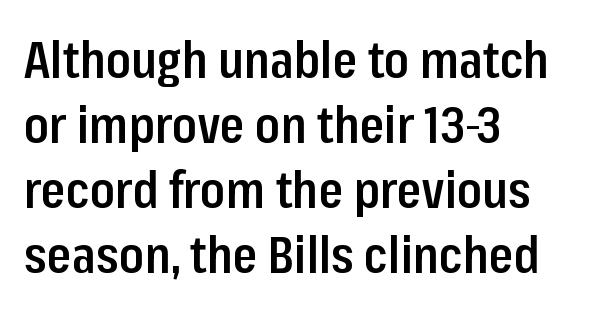
The image shows 50 px semibold, condensed sans-serif type, upright; set left-aligned, normal line spacing (1.3x), normal letter spacing, not underlined; low stroke contrast and a medium x-height.
